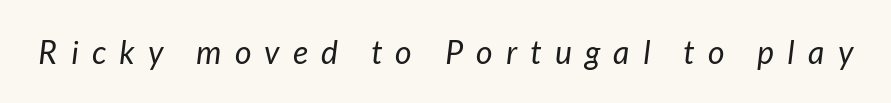
The typeface has the unassuming heft of standard copy or less. In terms of letterspacing, this is a distinctly airy, spread setting. A typesetter would call this proportional, since set widths differ per character. Type without underlining. This is oblique type, the kind used for emphasis or titles.
